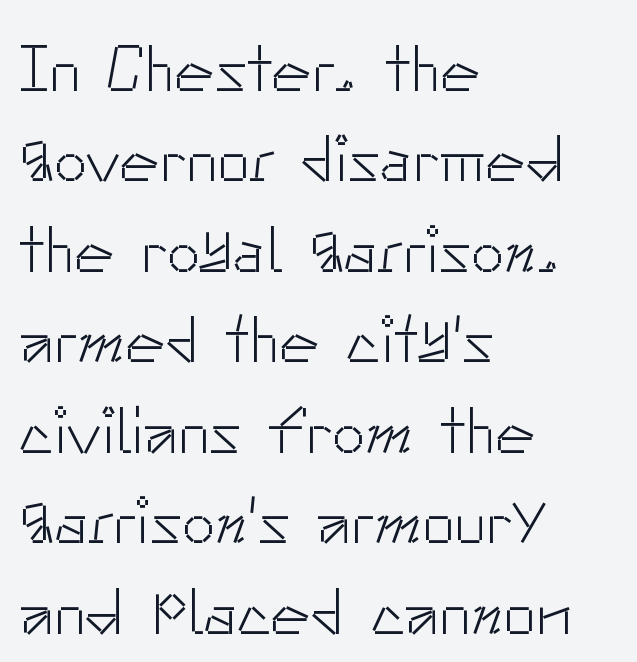
{"serif": "no", "italic": "no", "bold": "no", "weight": "light", "width": "normal", "stroke_contrast": "low", "x_height": "small", "monospaced": "no", "underline": "no", "align": "left", "line_spacing": "normal", "line_spacing_ratio": 1.35, "letter_spacing": "normal", "letter_spacing_em": 0.0, "glyph_px": 67}
